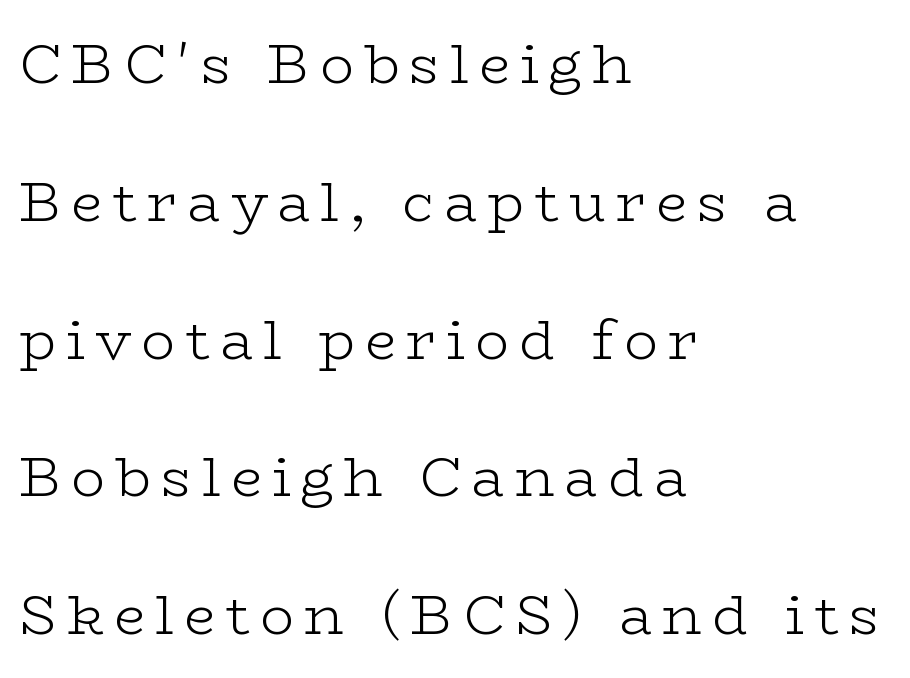
The strokes carry an ordinary text weight at most. Proportional: the letters do not fall into vertical columns. Interline gaps are noticeably wide in this sample. Upright lettering throughout. Underlining? Definitely not there.
